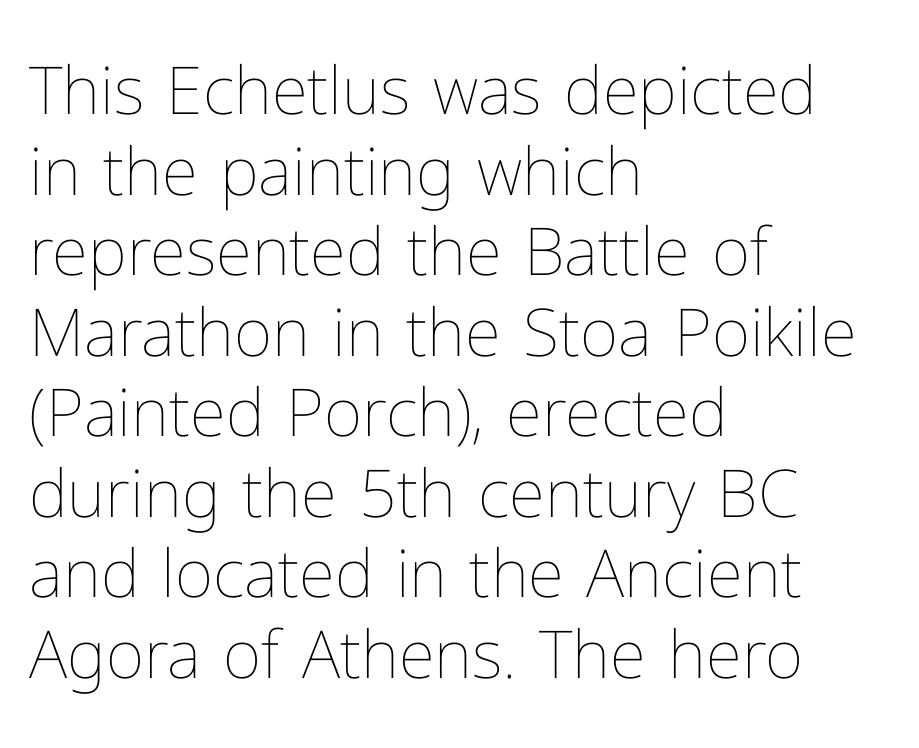
{"italic": "no", "bold": "no", "weight": "thin", "width": "normal", "stroke_contrast": "low", "x_height": "medium", "monospaced": "no", "underline": "no", "align": "left", "line_spacing_ratio": 1.22, "letter_spacing": "normal", "letter_spacing_em": 0.0, "glyph_px": 66}
